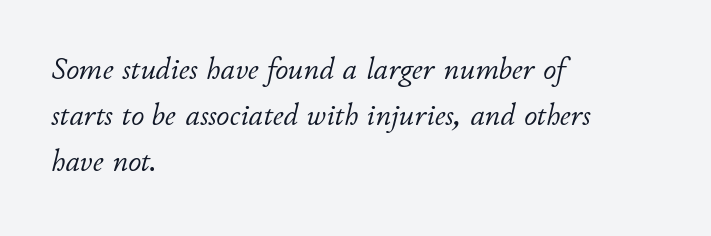
Q: Is the text bold? A: No.
Q: Is the text italic (slanted)? A: Yes, it leans right by about 11 degrees.
Q: Is the text underlined? A: No.
Q: How is the paragraph aligned? A: Left-aligned.
Q: Is the spacing between letters normal or unusually wide? A: Normal.
Q: Is the spacing between lines tight, normal or loose? A: Normal.
Q: Width (condensed, normal, or wide)? A: Normal.
Q: Stroke contrast? A: Low.
Q: x-height? A: Small.
Q: Monospaced? A: No.
